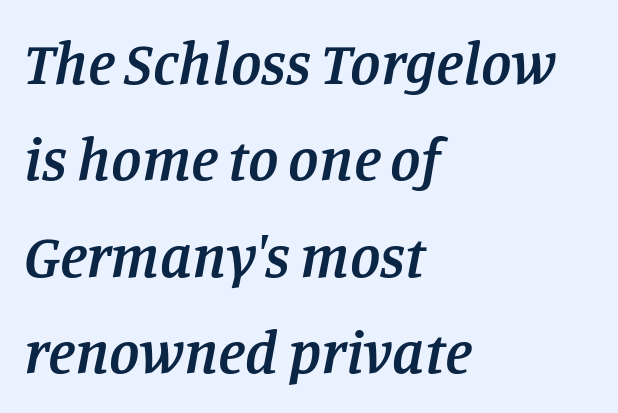
The setting favours the left margin, as ordinary paragraphs usually do. Characters are canted at an angle relative to the baseline's perpendicular. The rendering uses a semibold face; strokes are thickened but not to full bold. The passage shown is typed in a proportional face where columns would drift.
